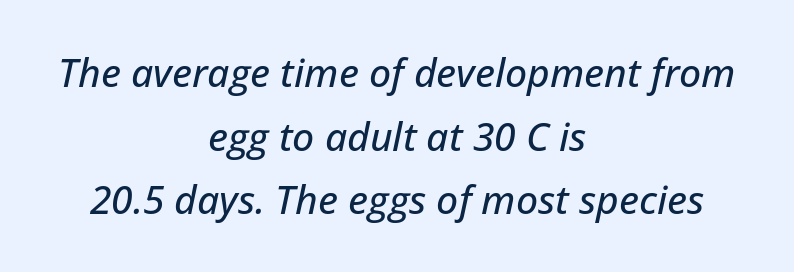
Q: Is the text italic (slanted)? A: Yes, it leans right by about 12 degrees.
Q: Is the text underlined? A: No.
Q: How is the paragraph aligned? A: Centered.
Q: Is the spacing between letters normal or unusually wide? A: Normal.
Q: Is the spacing between lines tight, normal or loose? A: Normal.
Q: Width (condensed, normal, or wide)? A: Normal.
Q: Stroke contrast? A: Low.
Q: x-height? A: Medium.
Q: Monospaced? A: No.
